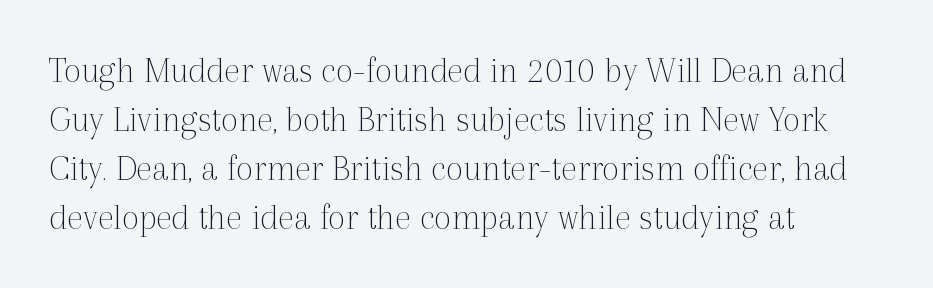
{"serif": "yes", "italic": "no", "bold": "no", "weight": "thin", "width": "normal", "x_height": "medium", "monospaced": "no", "underline": "no", "align": "left", "line_spacing": "normal", "line_spacing_ratio": 1.29, "letter_spacing": "normal", "letter_spacing_em": 0.0, "glyph_px": 38}
